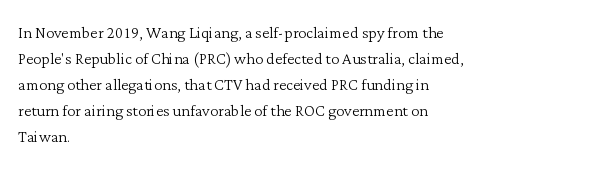
The image shows 21 px text type, upright; set left-aligned, line spacing 1.24x, normal letter spacing, not underlined.
